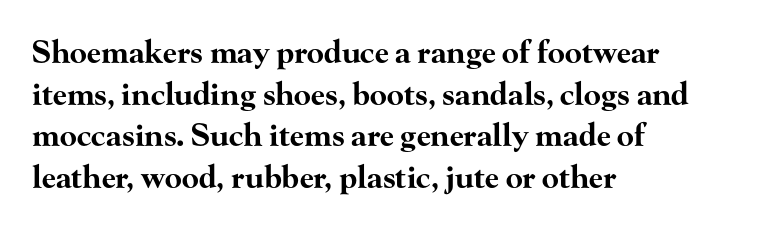
{"serif": "yes", "italic": "no", "bold": "yes", "weight": "bold", "width": "wide", "stroke_contrast": "high", "x_height": "small", "monospaced": "no", "underline": "no", "align": "left", "line_spacing": "normal", "line_spacing_ratio": 1.34, "letter_spacing": "normal", "letter_spacing_em": 0.0, "glyph_px": 31}
